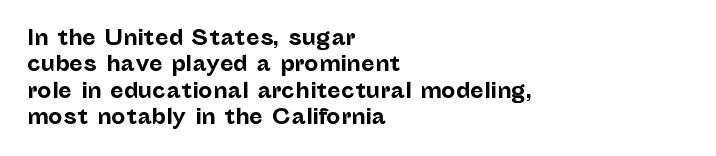
{"italic": "no", "bold": "yes", "underline": "no", "align": "left", "line_spacing": "normal", "line_spacing_ratio": 1.32, "letter_spacing": "normal", "letter_spacing_em": 0.0, "glyph_px": 20}
